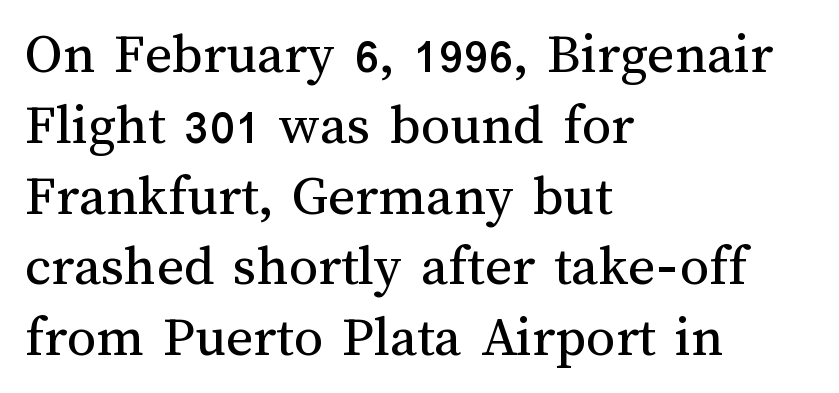
Q: Is the text bold? A: No.
Q: Is the text italic (slanted)? A: No, it is upright.
Q: Is the text underlined? A: No.
Q: How is the paragraph aligned? A: Left-aligned.
Q: Is the spacing between letters normal or unusually wide? A: Normal.
Q: Width (condensed, normal, or wide)? A: Normal.
Q: Stroke contrast? A: Medium.
Q: x-height? A: Medium.
Q: Monospaced? A: No.
